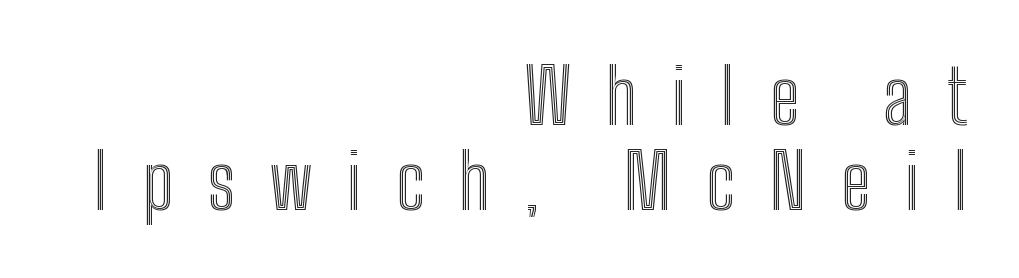
Q: Is the text italic (slanted)? A: No, it is upright.
Q: Is the text underlined? A: No.
Q: How is the paragraph aligned? A: Right-aligned.
Q: Is the spacing between letters normal or unusually wide? A: Unusually wide.
Q: Is the spacing between lines tight, normal or loose? A: Tight.
Q: Width (condensed, normal, or wide)? A: Condensed.
Q: x-height? A: Medium.
Q: Monospaced? A: No.
